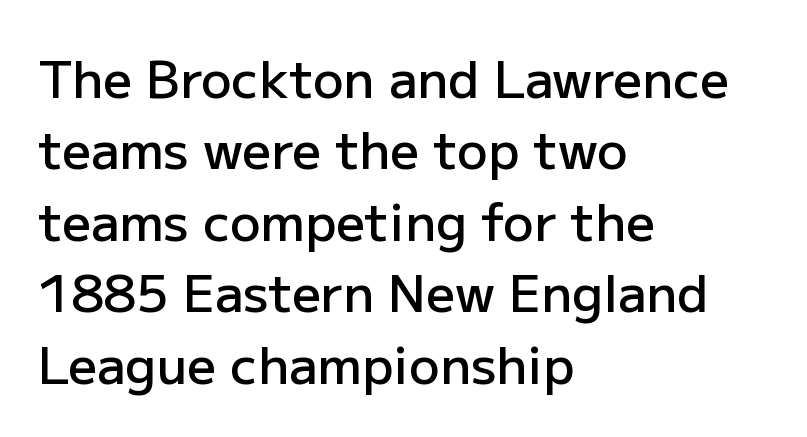
{"serif": "no", "italic": "no", "bold": "semi", "weight": "semibold", "width": "normal", "stroke_contrast": "low", "x_height": "medium", "monospaced": "no", "underline": "no", "align": "left", "line_spacing": "normal", "line_spacing_ratio": 1.4, "letter_spacing": "normal", "letter_spacing_em": 0.0, "glyph_px": 51}
